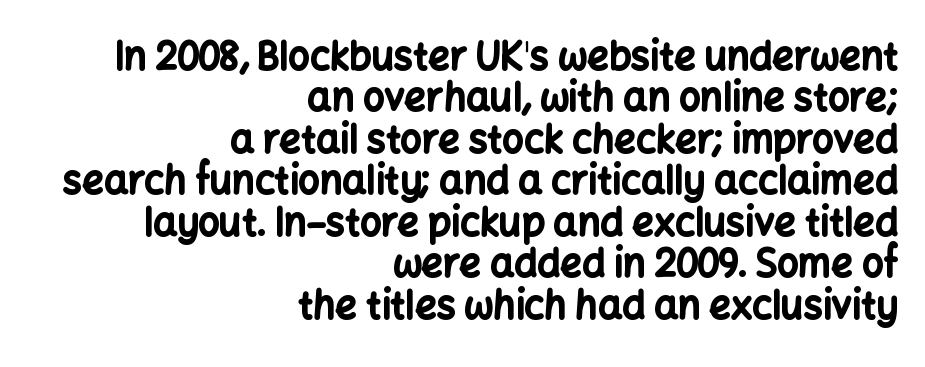
Q: Is the text bold? A: Yes.
Q: Is the text italic (slanted)? A: No, it is upright.
Q: Is the typeface a serif or a sans-serif typeface? A: Sans-serif.
Q: Is the text underlined? A: No.
Q: How is the paragraph aligned? A: Right-aligned.
Q: Is the spacing between letters normal or unusually wide? A: Normal.
Q: Is the spacing between lines tight, normal or loose? A: Tight.
Q: Width (condensed, normal, or wide)? A: Normal.
Q: Stroke contrast? A: Low.
Q: x-height? A: Medium.
Q: Monospaced? A: No.
